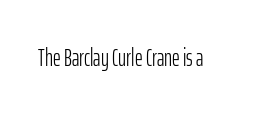
Q: Is the text bold? A: No.
Q: Is the text italic (slanted)? A: No, it is upright.
Q: Is the text underlined? A: No.
Q: Is the spacing between letters normal or unusually wide? A: Normal.
